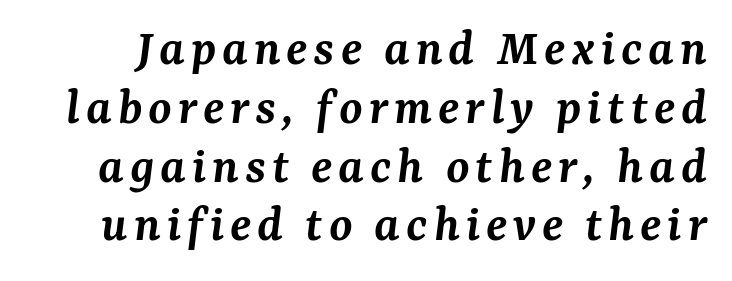
The image shows 53 px semibold serif type, italic (leaning right); set tight line spacing (1.11x), not underlined; medium stroke contrast and a medium x-height.
